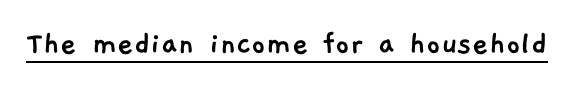
{"serif": "no", "width": "normal", "stroke_contrast": "low", "x_height": "medium", "monospaced": "no", "underline": "yes", "letter_spacing": "normal", "letter_spacing_em": 0.0, "glyph_px": 35}
